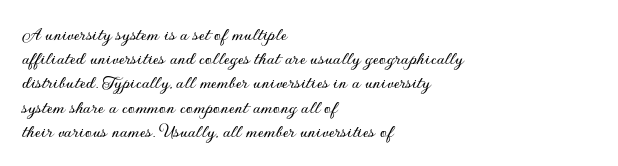
{"underline": "no", "align": "left", "line_spacing_ratio": 1.21, "letter_spacing": "normal", "letter_spacing_em": 0.0, "glyph_px": 20}
